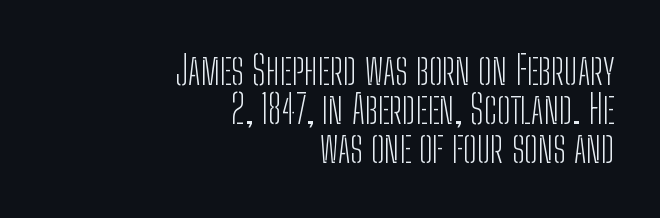
{"serif": "no", "italic": "no", "bold": "no", "weight": "light", "width": "condensed", "stroke_contrast": "low", "x_height": "medium", "monospaced": "no", "underline": "no", "align": "right", "line_spacing": "tight", "line_spacing_ratio": 0.98, "letter_spacing": "normal", "letter_spacing_em": 0.0, "glyph_px": 40}
